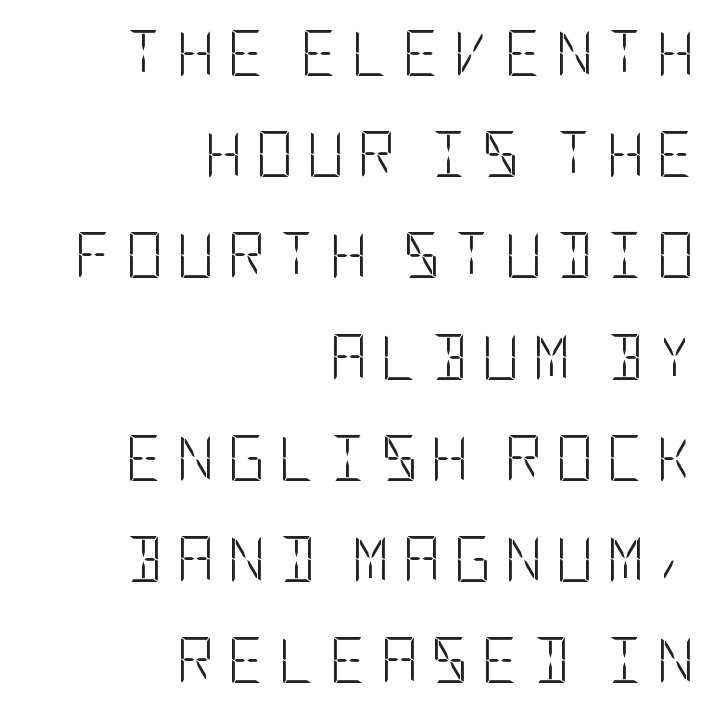
{"serif": "no", "italic": "no", "bold": "no", "weight": "light", "width": "condensed", "stroke_contrast": "low", "x_height": "large", "underline": "no", "align": "right", "line_spacing": "loose", "line_spacing_ratio": 2.2, "letter_spacing": "wide", "letter_spacing_em": 0.29, "glyph_px": 46}
